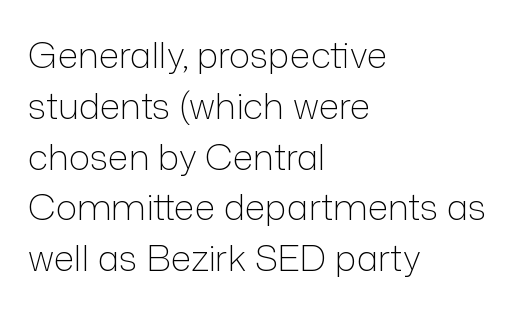
The image shows 36 px light sans-serif type, upright; set left-aligned, normal line spacing (1.41x), normal letter spacing, not underlined; low stroke contrast and a medium x-height.
